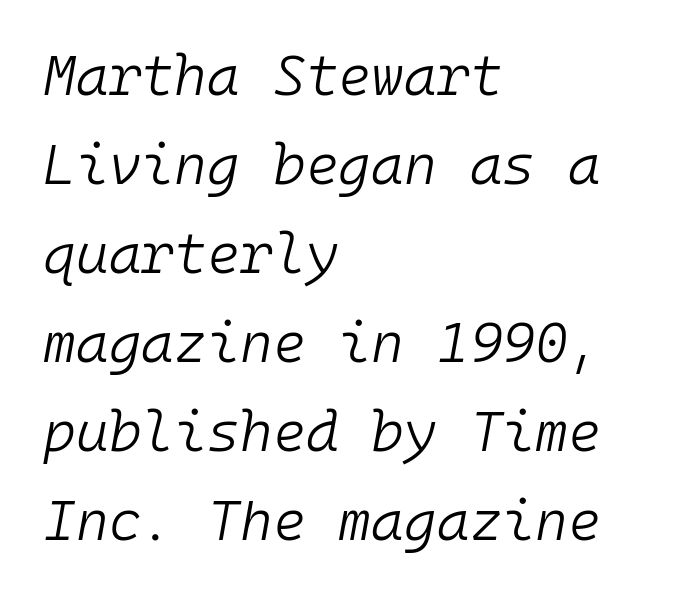
The image shows 56 px light type, italic (leaning right), monospaced; set left-aligned, normal line spacing (1.59x), normal letter spacing, not underlined; low stroke contrast and a medium x-height.
